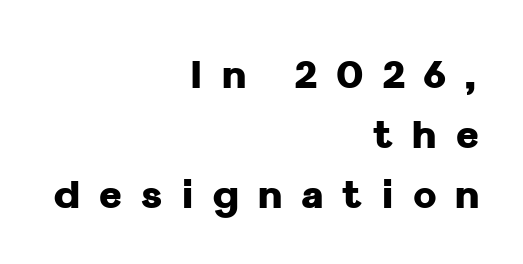
Its strokes are broad and dark, the hallmark of bold type. Honestly, the letter spacing is so wide it's the main thing you notice. Leading matches the norm, producing a regular column. These lines are set flush right with a ragged left edge. The rendering uses natural spacing where letterforms have individual widths.
